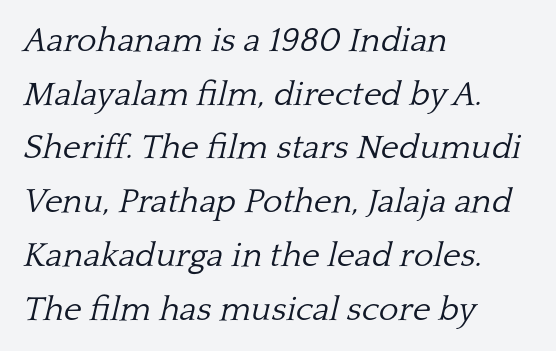
Q: Is the text bold? A: No.
Q: Is the text italic (slanted)? A: Yes, it leans right by about 13 degrees.
Q: Is the typeface a serif or a sans-serif typeface? A: Serif.
Q: Is the text underlined? A: No.
Q: How is the paragraph aligned? A: Left-aligned.
Q: Is the spacing between letters normal or unusually wide? A: Normal.
Q: Is the spacing between lines tight, normal or loose? A: Normal.
Q: Width (condensed, normal, or wide)? A: Normal.
Q: Stroke contrast? A: Low.
Q: x-height? A: Medium.
Q: Monospaced? A: No.
